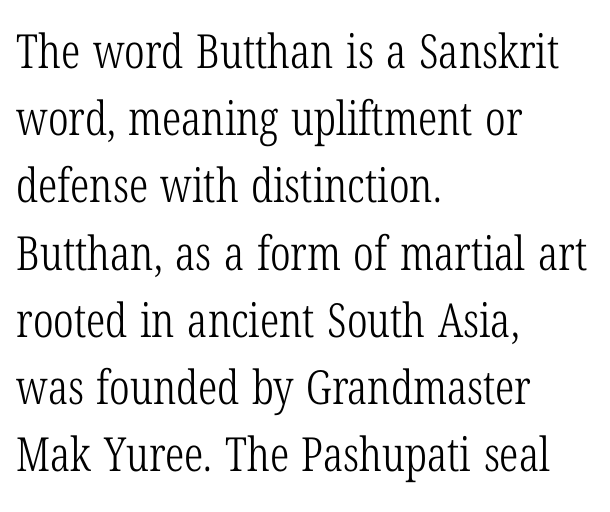
Varying glyph widths throughout — classic text-font behaviour. Serifs: yes, visible at the terminals of the letterforms. Leftover space on each line is placed entirely after the last word. A typesetter would call this leading conventional body-copy spacing. How are the letters spaced? Ordinarily, with no added tracking.
